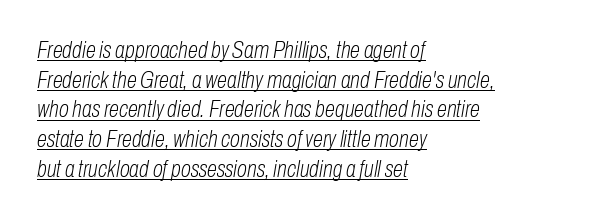
Q: Is the text bold? A: No.
Q: Is the text italic (slanted)? A: Yes, it leans right by about 10 degrees.
Q: Is the text underlined? A: Yes.
Q: How is the paragraph aligned? A: Left-aligned.
Q: Is the spacing between letters normal or unusually wide? A: Normal.
Q: Is the spacing between lines tight, normal or loose? A: Normal.
